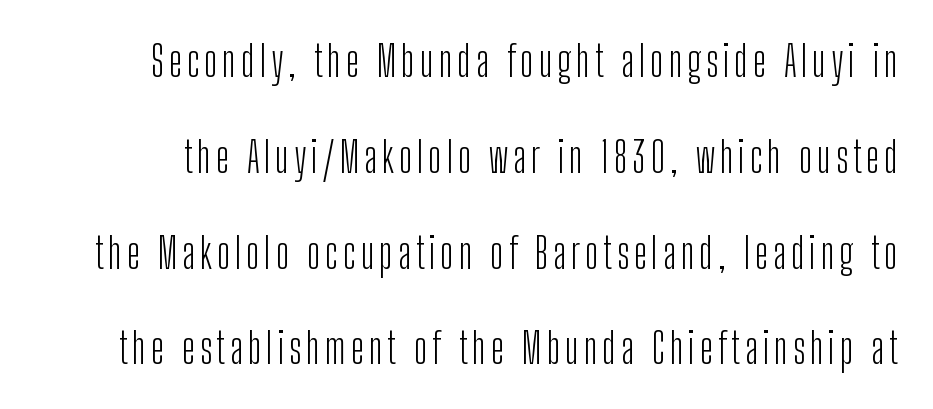
Q: Is the text bold? A: No.
Q: Is the text italic (slanted)? A: No, it is upright.
Q: Is the typeface a serif or a sans-serif typeface? A: Sans-serif.
Q: Is the text underlined? A: No.
Q: Is the spacing between lines tight, normal or loose? A: Loose.
Q: Width (condensed, normal, or wide)? A: Condensed.
Q: Stroke contrast? A: Low.
Q: x-height? A: Medium.
Q: Monospaced? A: No.
